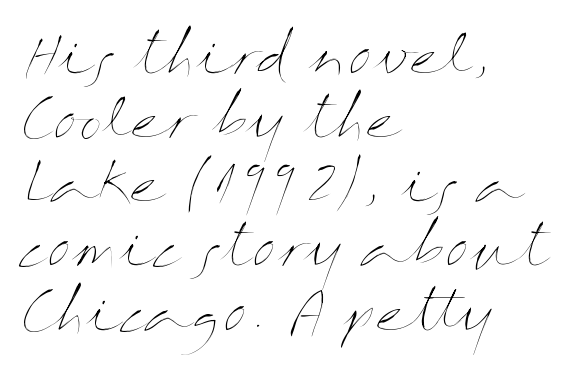
The image shows 53 px thin, wide type; set left-aligned, line spacing 1.21x, normal letter spacing, not underlined; medium stroke contrast and a medium x-height.
